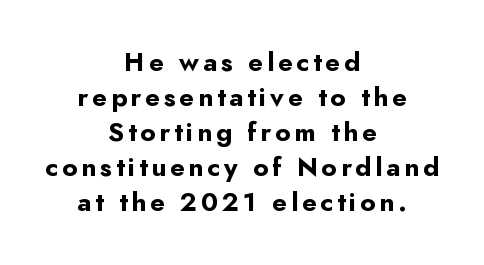
Q: Is the text bold? A: Yes.
Q: Is the text italic (slanted)? A: No, it is upright.
Q: Is the text underlined? A: No.
Q: How is the paragraph aligned? A: Centered.
Q: Is the spacing between lines tight, normal or loose? A: Normal.
